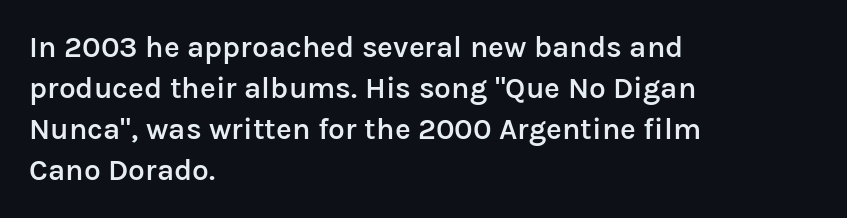
Q: Is the text bold? A: Semi-bold.
Q: Is the text italic (slanted)? A: No, it is upright.
Q: Is the typeface a serif or a sans-serif typeface? A: Sans-serif.
Q: Is the text underlined? A: No.
Q: How is the paragraph aligned? A: Left-aligned.
Q: Is the spacing between letters normal or unusually wide? A: Normal.
Q: Is the spacing between lines tight, normal or loose? A: Normal.
Q: Width (condensed, normal, or wide)? A: Normal.
Q: Stroke contrast? A: Low.
Q: x-height? A: Medium.
Q: Monospaced? A: No.
